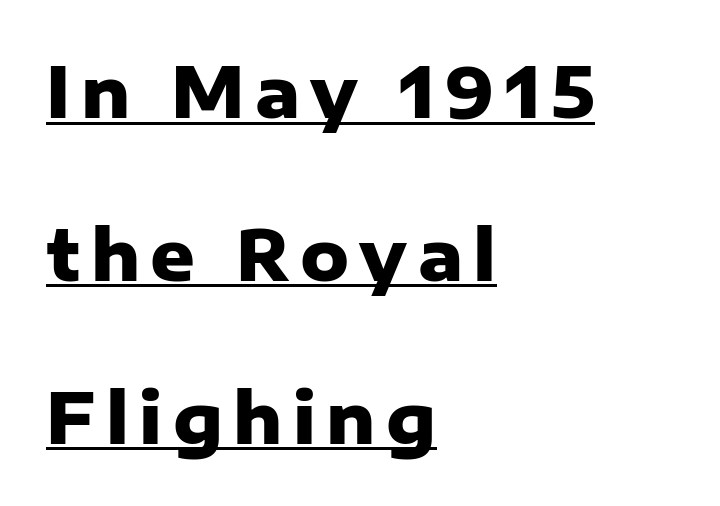
Thick stems and heavy bowls — unmistakably bold. One-word summary of the alignment: left. The typeface chosen for these lines omits serifs. The typography opts for an upright posture over an oblique one. Notice how a bar underscores the lettering throughout. One glance says open: line gaps are wider than usual.
